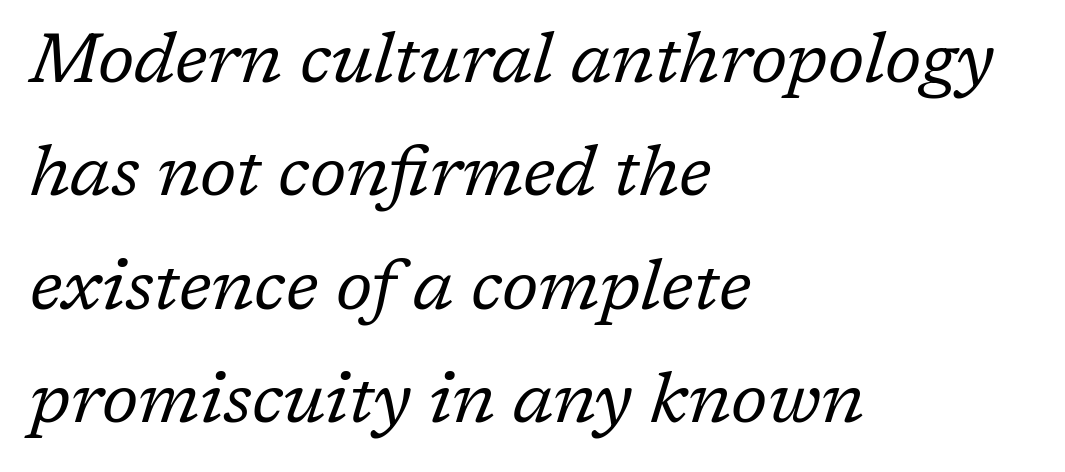
The image shows 70 px regular-weight serif type, italic (leaning right); set left-aligned, normal line spacing (1.62x), normal letter spacing, not underlined; low stroke contrast and a medium x-height.
